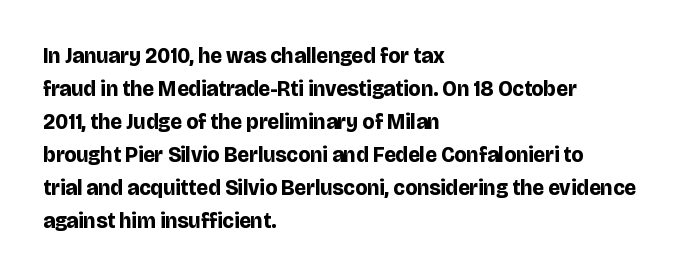
The sample has been set heavy, in full bold. Any mark beneath the type? The region is blank. The ragged edge is on the right, which tells us the setting is flush left. This sample uses plain, unmodified letter spacing. Posture: vertical. Does the leading feel generous? No, just average.
